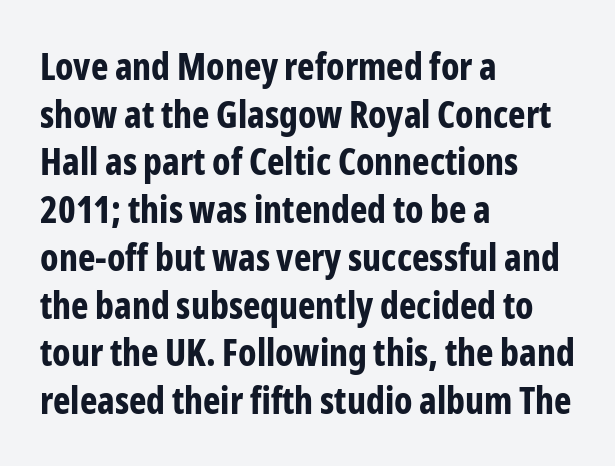
Its strokes are broad and dark, the hallmark of bold type. Has an underline been added? It has not. You could not count columns in this text — the font is proportionally spaced. Line beginnings align vertically; line endings do not. The letters stand upright; this is a roman face. Nothing unusual about the tracking: characters are spaced as the font intends.
